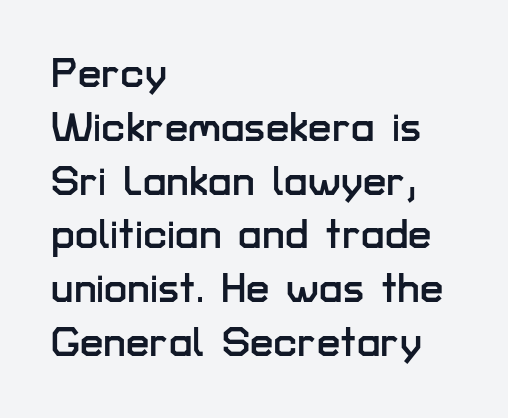
Q: Is the text italic (slanted)? A: No, it is upright.
Q: Is the typeface a serif or a sans-serif typeface? A: Sans-serif.
Q: Is the text underlined? A: No.
Q: How is the paragraph aligned? A: Left-aligned.
Q: Is the spacing between letters normal or unusually wide? A: Normal.
Q: Is the spacing between lines tight, normal or loose? A: Normal.
Q: Width (condensed, normal, or wide)? A: Normal.
Q: Stroke contrast? A: Low.
Q: x-height? A: Medium.
Q: Monospaced? A: No.
